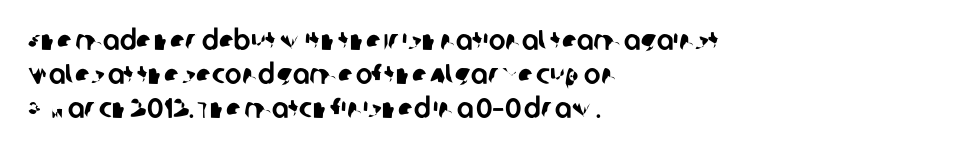
The image shows 28 px sans-serif type; set left-aligned, line spacing 1.22x, normal letter spacing, not underlined; low stroke contrast and a large x-height.
